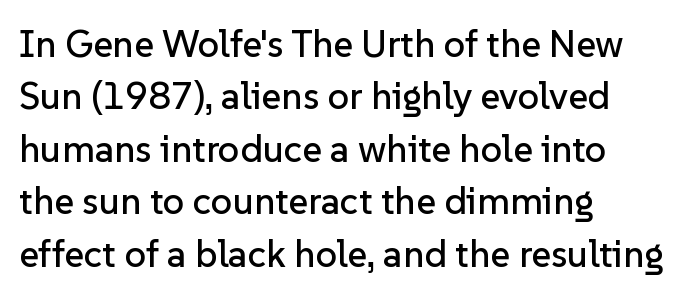
{"serif": "no", "italic": "no", "width": "normal", "stroke_contrast": "low", "x_height": "medium", "monospaced": "no", "underline": "no", "align": "left", "line_spacing": "normal", "line_spacing_ratio": 1.38, "letter_spacing": "normal", "letter_spacing_em": 0.0, "glyph_px": 38}
